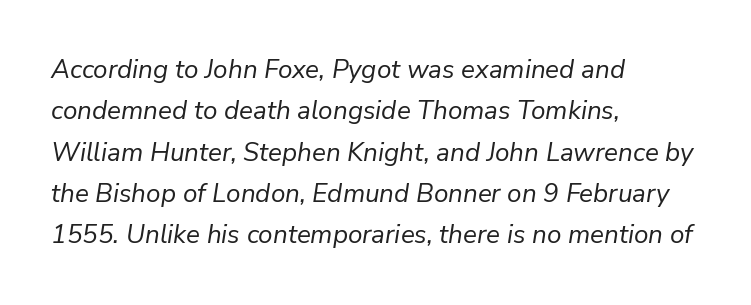
The image shows 26 px text type, italic (leaning right); set left-aligned, normal line spacing (1.59x), normal letter spacing, not underlined.
